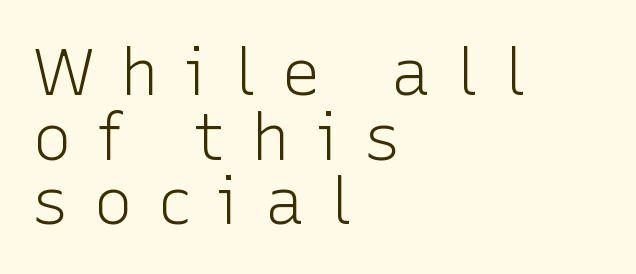
The image shows 66 px light sans-serif type, upright; set left-aligned, tight line spacing (0.98x), unusually wide letter spacing (+0.38 em), not underlined; low stroke contrast and a medium x-height.
